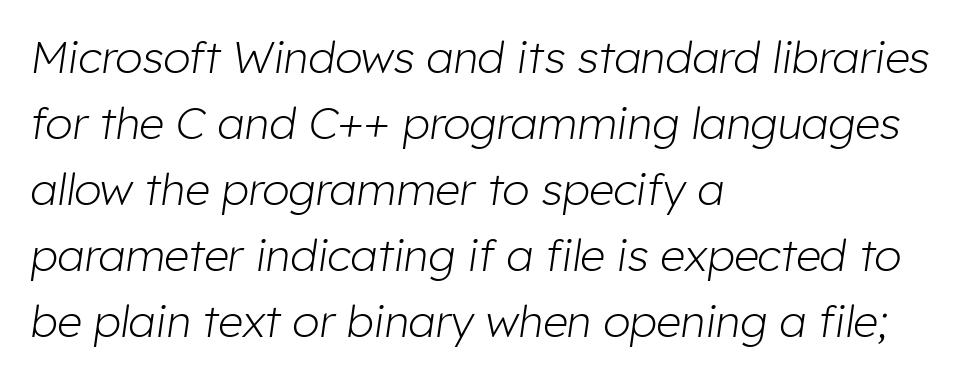
Q: Is the text bold? A: No.
Q: Is the text italic (slanted)? A: Yes, it leans right by about 8 degrees.
Q: Is the text underlined? A: No.
Q: How is the paragraph aligned? A: Left-aligned.
Q: Is the spacing between letters normal or unusually wide? A: Normal.
Q: Is the spacing between lines tight, normal or loose? A: Normal.
Q: Width (condensed, normal, or wide)? A: Normal.
Q: Stroke contrast? A: Low.
Q: x-height? A: Medium.
Q: Monospaced? A: No.
